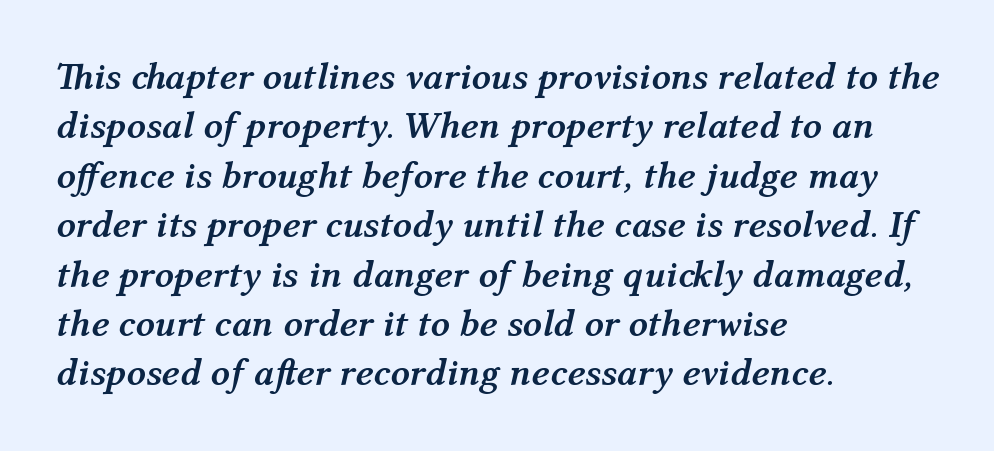
Between one letter and the next there's only the usual sliver of space. Here the designer chose a conventional face with non-uniform glyph widths. The specimen reads as italic at a glance. Notice how the passage keeps a crisp vertical edge on the left only.
